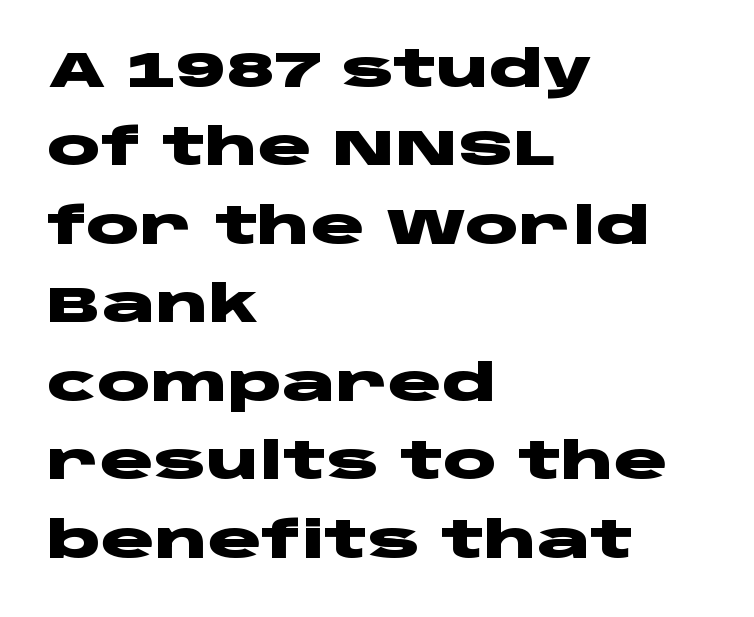
Q: Is the text bold? A: Yes.
Q: Is the text italic (slanted)? A: No, it is upright.
Q: Is the typeface a serif or a sans-serif typeface? A: Sans-serif.
Q: Is the text underlined? A: No.
Q: How is the paragraph aligned? A: Left-aligned.
Q: Is the spacing between letters normal or unusually wide? A: Normal.
Q: Is the spacing between lines tight, normal or loose? A: Normal.
Q: Width (condensed, normal, or wide)? A: Wide.
Q: Stroke contrast? A: Low.
Q: x-height? A: Large.
Q: Monospaced? A: No.
